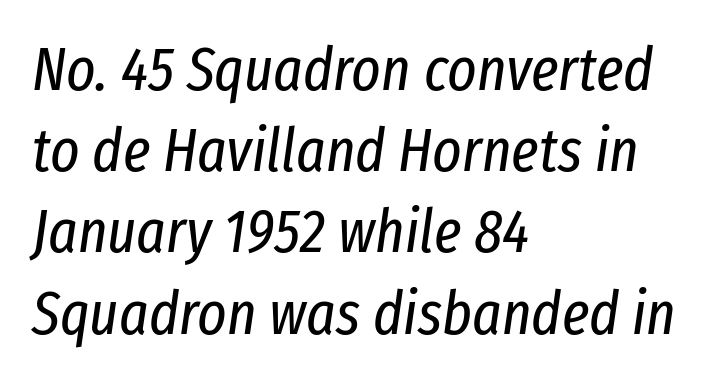
{"italic": "yes", "lean": "right", "slant_degrees": 8, "bold": "no", "weight": "regular", "width": "condensed", "stroke_contrast": "low", "x_height": "medium", "monospaced": "no", "underline": "no", "align": "left", "line_spacing": "normal", "line_spacing_ratio": 1.31, "letter_spacing": "normal", "letter_spacing_em": 0.0, "glyph_px": 62}
